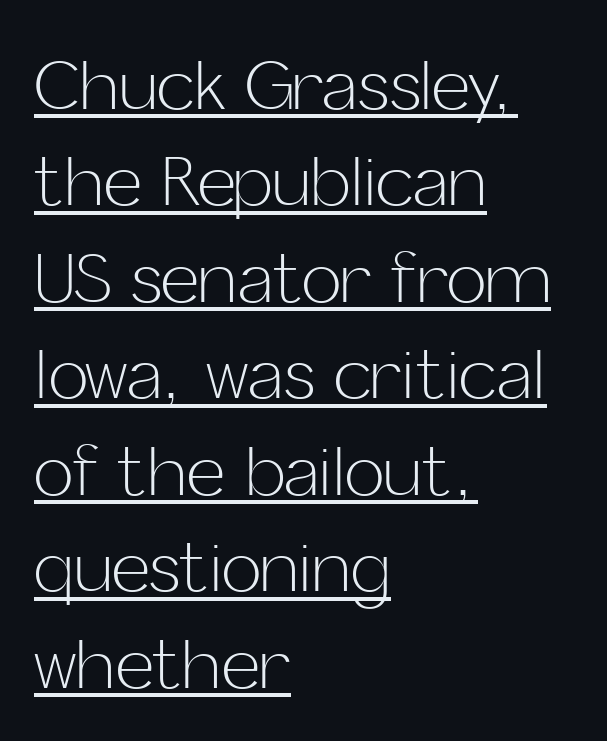
Q: Is the text bold? A: No.
Q: Is the text italic (slanted)? A: No, it is upright.
Q: Is the typeface a serif or a sans-serif typeface? A: Sans-serif.
Q: Is the text underlined? A: Yes.
Q: How is the paragraph aligned? A: Left-aligned.
Q: Is the spacing between letters normal or unusually wide? A: Normal.
Q: Is the spacing between lines tight, normal or loose? A: Normal.
Q: Width (condensed, normal, or wide)? A: Normal.
Q: Stroke contrast? A: Low.
Q: x-height? A: Medium.
Q: Monospaced? A: No.
